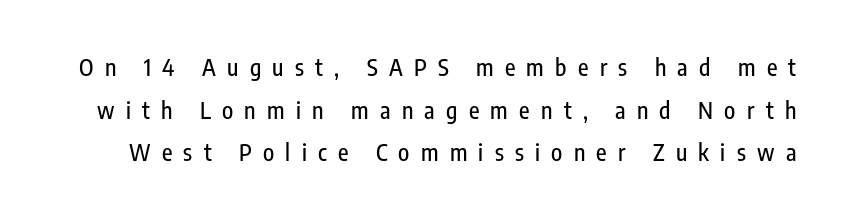
Q: Is the text italic (slanted)? A: No, it is upright.
Q: Is the text underlined? A: No.
Q: Is the spacing between letters normal or unusually wide? A: Unusually wide.
